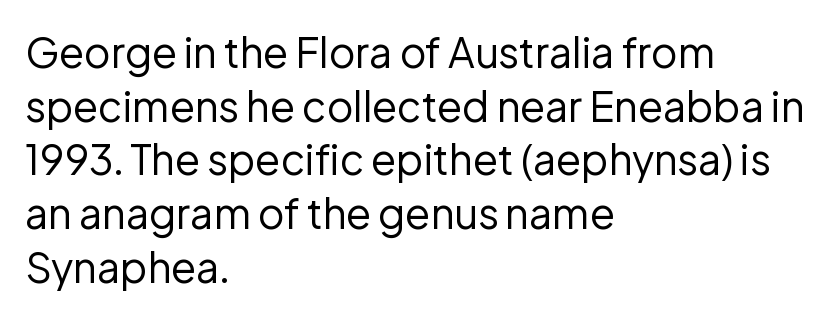
Q: Is the text bold? A: No.
Q: Is the text italic (slanted)? A: No, it is upright.
Q: Is the typeface a serif or a sans-serif typeface? A: Sans-serif.
Q: Is the text underlined? A: No.
Q: How is the paragraph aligned? A: Left-aligned.
Q: Is the spacing between letters normal or unusually wide? A: Normal.
Q: Is the spacing between lines tight, normal or loose? A: Normal.
Q: Width (condensed, normal, or wide)? A: Normal.
Q: Stroke contrast? A: Low.
Q: x-height? A: Medium.
Q: Monospaced? A: No.
